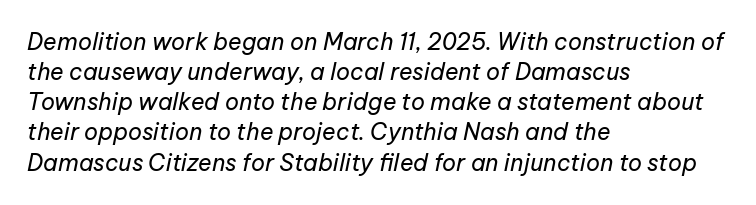
Honestly, there is no underline to notice here at all. The font is comparable to plain body text, perhaps lighter. Regular leading. The passage shown has conventional tracking throughout.
